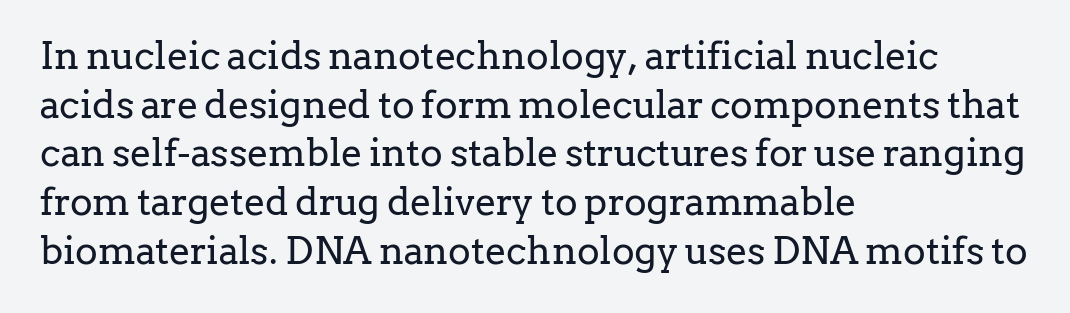
The letters sit at their default tracking, neither squeezed nor spread. Every stem runs plumb, perpendicular to the baseline. Horizontal bands of white between lines are of average thickness. Typeset ragged right — the left edge is the straight one. The face used here is proportionally spaced, like ordinary book or web type.
